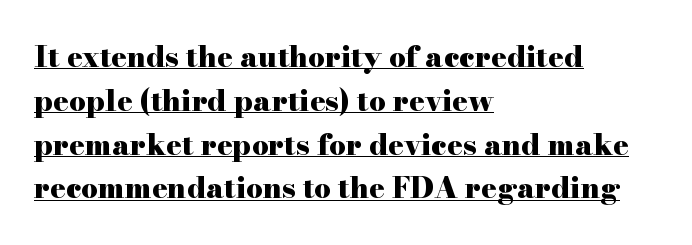
Q: Is the text bold? A: Yes.
Q: Is the text italic (slanted)? A: No, it is upright.
Q: Is the typeface a serif or a sans-serif typeface? A: Serif.
Q: Is the text underlined? A: Yes.
Q: How is the paragraph aligned? A: Left-aligned.
Q: Is the spacing between letters normal or unusually wide? A: Normal.
Q: Is the spacing between lines tight, normal or loose? A: Normal.
Q: Width (condensed, normal, or wide)? A: Wide.
Q: Stroke contrast? A: High.
Q: x-height? A: Small.
Q: Monospaced? A: No.
